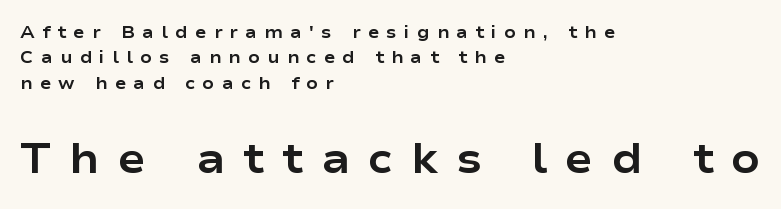
{"serif": "no", "italic": "no", "bold": "yes", "weight": "bold", "width": "wide", "stroke_contrast": "low", "x_height": "medium", "monospaced": "no", "underline": "no", "align": "left", "line_spacing": "normal", "line_spacing_ratio": 1.5, "letter_spacing": "wide", "letter_spacing_em": 0.43, "larger_block": "second", "size_ratio": 2.47, "glyph_px": 42}
